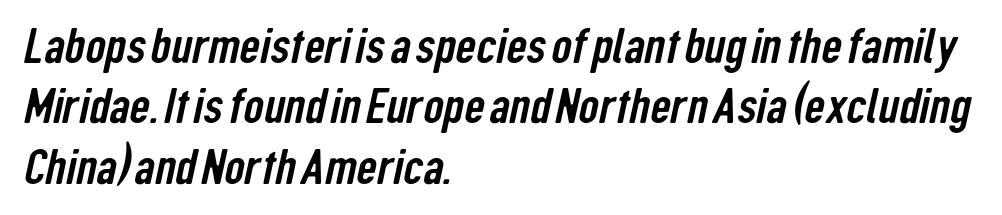
The image shows 50 px condensed sans-serif type; set left-aligned, line spacing 1.21x, normal letter spacing, not underlined; low stroke contrast and a medium x-height.
